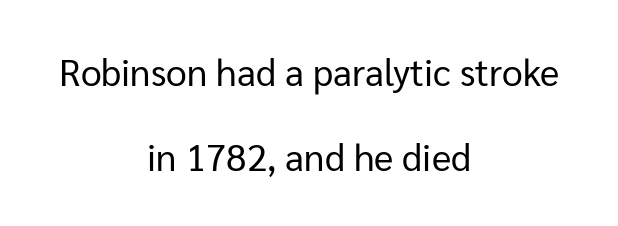
{"serif": "no", "italic": "no", "bold": "no", "weight": "regular", "width": "normal", "stroke_contrast": "low", "x_height": "medium", "monospaced": "no", "underline": "no", "align": "center", "line_spacing": "loose", "line_spacing_ratio": 2.29, "letter_spacing": "normal", "letter_spacing_em": 0.0, "glyph_px": 37}
